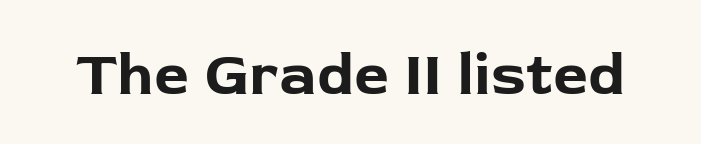
This sample uses plain, unmodified letter spacing. Bold? Absolutely — the strokes are thick and heavy. Note: no serifs on the glyphs. The type sits square on the baseline with zero lean. Plain, unruled lines of type.
